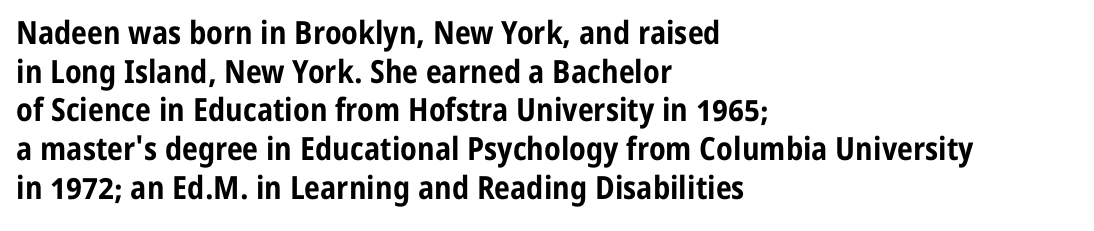
Q: Is the text bold? A: Yes.
Q: Is the text italic (slanted)? A: No, it is upright.
Q: Is the typeface a serif or a sans-serif typeface? A: Sans-serif.
Q: Is the text underlined? A: No.
Q: How is the paragraph aligned? A: Left-aligned.
Q: Is the spacing between letters normal or unusually wide? A: Normal.
Q: Width (condensed, normal, or wide)? A: Condensed.
Q: Stroke contrast? A: Low.
Q: x-height? A: Medium.
Q: Monospaced? A: No.
